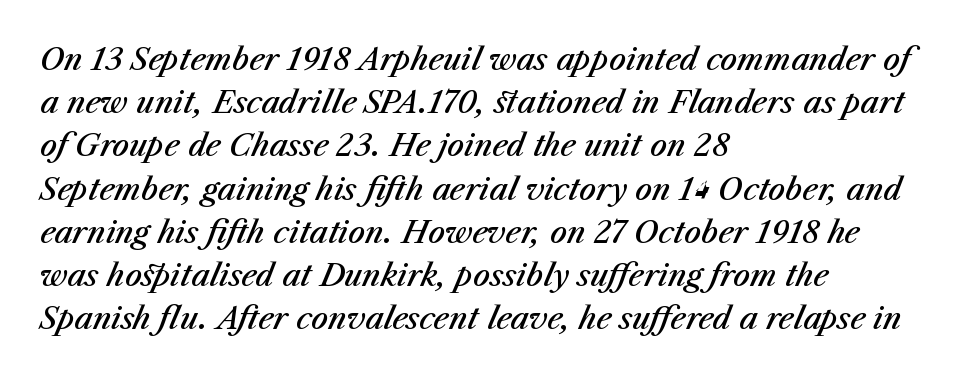
{"italic": "yes", "lean": "right", "slant_degrees": 23, "bold": "semi", "weight": "semibold", "width": "normal", "stroke_contrast": "medium", "x_height": "medium", "monospaced": "no", "underline": "no", "align": "left", "line_spacing": "normal", "line_spacing_ratio": 1.44, "letter_spacing": "normal", "letter_spacing_em": 0.0, "glyph_px": 30}
